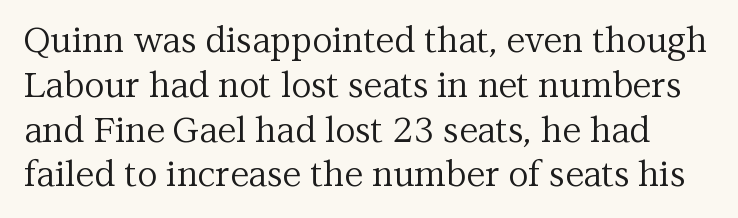
Q: Is the text bold? A: No.
Q: Is the text italic (slanted)? A: No, it is upright.
Q: Is the typeface a serif or a sans-serif typeface? A: Serif.
Q: Is the text underlined? A: No.
Q: Is the spacing between letters normal or unusually wide? A: Normal.
Q: Is the spacing between lines tight, normal or loose? A: Normal.
Q: Width (condensed, normal, or wide)? A: Normal.
Q: Stroke contrast? A: Medium.
Q: x-height? A: Medium.
Q: Monospaced? A: No.
